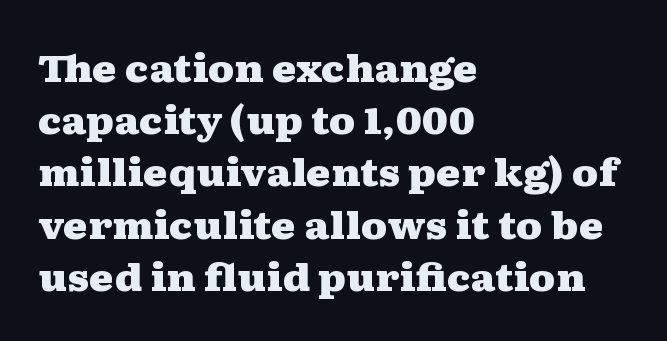
Q: Is the text bold? A: Yes.
Q: Is the text italic (slanted)? A: No, it is upright.
Q: Is the typeface a serif or a sans-serif typeface? A: Serif.
Q: Is the text underlined? A: No.
Q: How is the paragraph aligned? A: Left-aligned.
Q: Is the spacing between letters normal or unusually wide? A: Normal.
Q: Is the spacing between lines tight, normal or loose? A: Normal.
Q: Width (condensed, normal, or wide)? A: Wide.
Q: Stroke contrast? A: Medium.
Q: x-height? A: Medium.
Q: Monospaced? A: No.
